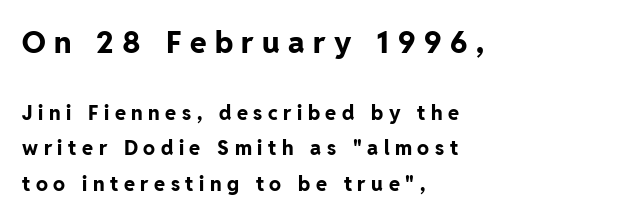
The passage shown is typed in a proportional face where columns would drift. Every character sits straight up, as roman type does. Look at the stroke-to-counter ratio: heavy, a bold. Spacing between characters has been opened up far beyond the box default.
